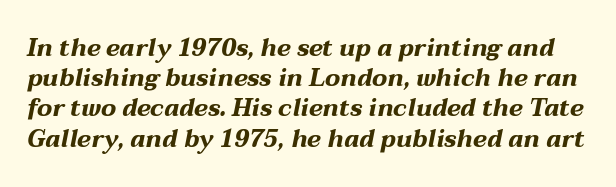
The line texture is even and compact thanks to regular tracking. These lines carry a lot of weight — the face is fully bold. In terms of leading, this rendering sits right in the middle. The glyphs are unaccompanied by any horizontal stroke below them. The text carries the slant typical of an italic or oblique font.
